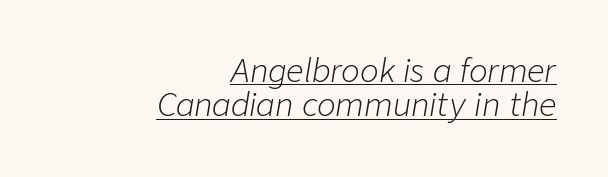
{"italic": "yes", "lean": "right", "slant_degrees": 9, "bold": "no", "weight": "light", "width": "normal", "stroke_contrast": "low", "x_height": "medium", "monospaced": "no", "underline": "yes", "align": "right", "line_spacing": "tight", "line_spacing_ratio": 1.11, "letter_spacing": "normal", "letter_spacing_em": 0.0, "glyph_px": 31}
